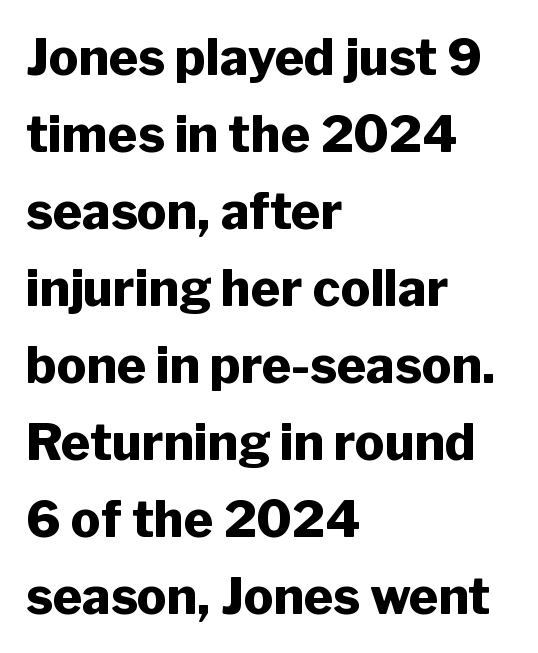
The image shows 50 px heavy sans-serif type, upright; set left-aligned, normal line spacing (1.54x), normal letter spacing, not underlined; low stroke contrast and a medium x-height.
